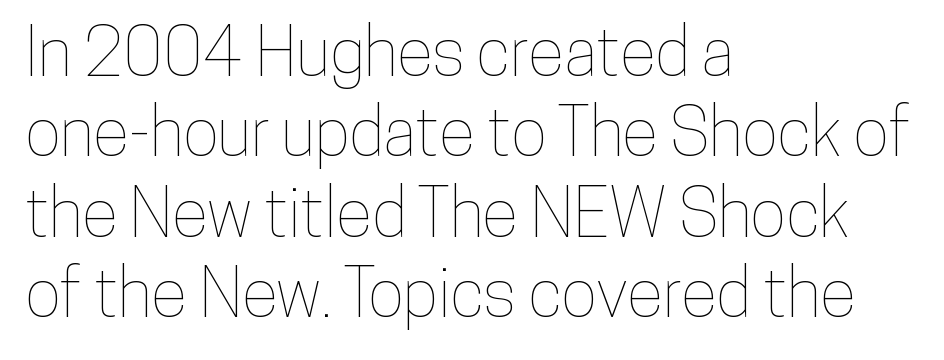
{"italic": "no", "width": "condensed", "stroke_contrast": "low", "x_height": "medium", "monospaced": "no", "underline": "no", "align": "left", "line_spacing_ratio": 1.2, "letter_spacing": "normal", "letter_spacing_em": 0.0, "glyph_px": 67}
